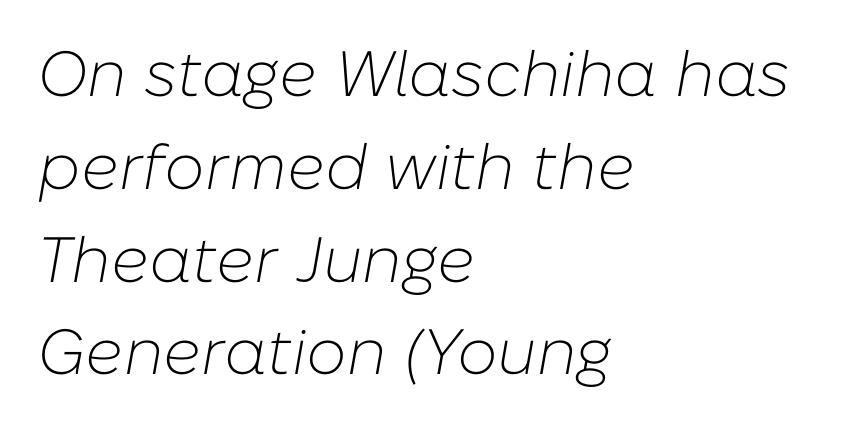
Q: Is the text bold? A: No.
Q: Is the text italic (slanted)? A: Yes, it leans right by about 10 degrees.
Q: Is the text underlined? A: No.
Q: How is the paragraph aligned? A: Left-aligned.
Q: Is the spacing between letters normal or unusually wide? A: Normal.
Q: Is the spacing between lines tight, normal or loose? A: Normal.
Q: Width (condensed, normal, or wide)? A: Normal.
Q: Stroke contrast? A: Low.
Q: x-height? A: Medium.
Q: Monospaced? A: No.
